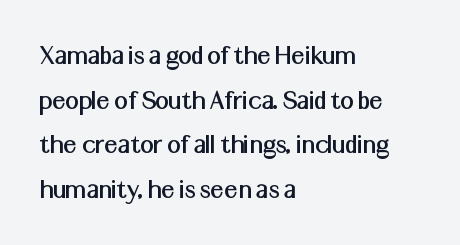
The image shows 30 px sans-serif type, upright; set left-aligned, normal line spacing (1.49x), normal letter spacing, not underlined; medium stroke contrast and a medium x-height.
